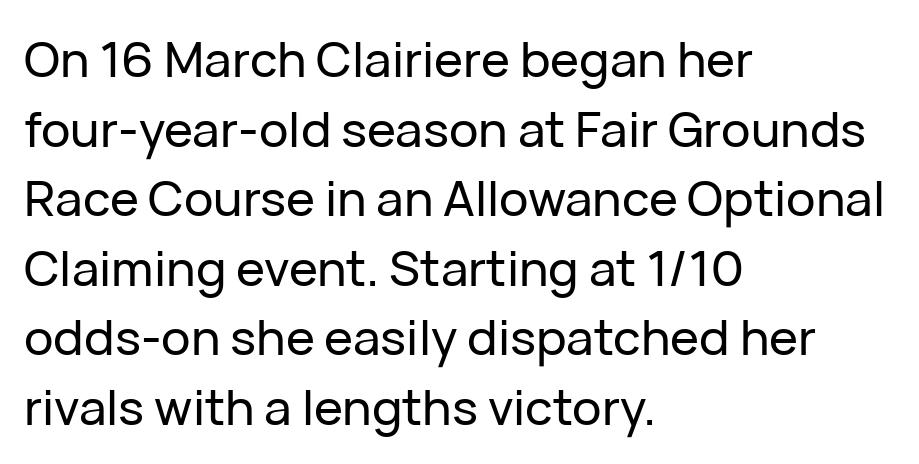
The image shows 49 px sans-serif type, upright; set left-aligned, normal line spacing (1.42x), normal letter spacing, not underlined; low stroke contrast and a medium x-height.
